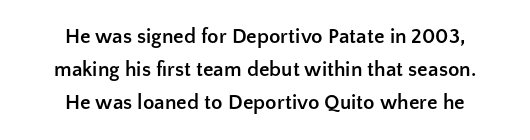
Observe the ordinary spacing: letters are neighbours, not strangers. If you drew a line through each stem, it would be perfectly vertical. The strip under each line holds only bare page. The paragraph shown floats in the horizontal middle. Whoever set this chose a conventional vertical rhythm. What weight is shown? A full bold with thick strokes.
